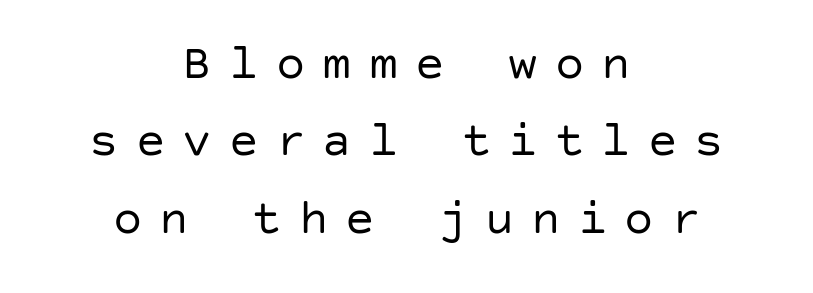
Ascenders rise straight up at ninety degrees. A typesetter would call this heavily tracked-out type. Observe the absence of serifs on each vertical stroke in this sample. The paragraph shown floats in the horizontal middle. This is not heavy type; no bold has been used.
